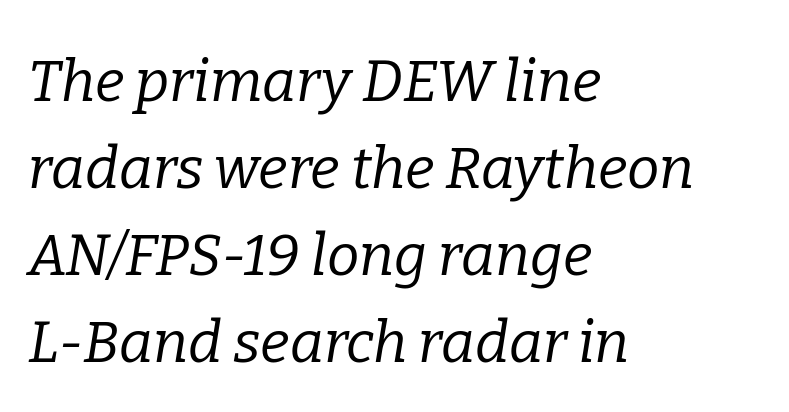
{"serif": "yes", "italic": "yes", "lean": "right", "slant_degrees": 9, "bold": "no", "weight": "regular", "width": "normal", "stroke_contrast": "low", "x_height": "medium", "monospaced": "no", "underline": "no", "align": "left", "line_spacing": "normal", "line_spacing_ratio": 1.5, "letter_spacing": "normal", "letter_spacing_em": 0.0, "glyph_px": 58}
